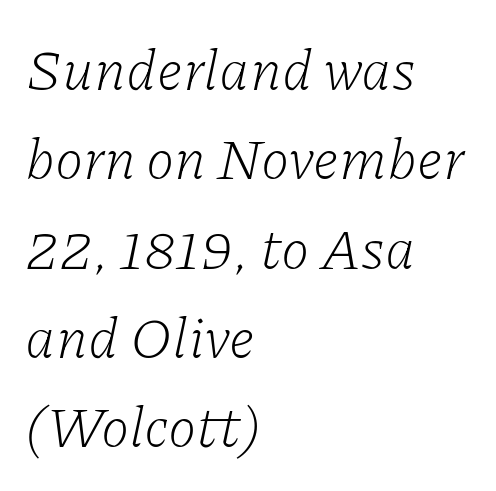
The image shows 58 px light serif type, italic (leaning right); set left-aligned, normal line spacing (1.54x), normal letter spacing, not underlined; low stroke contrast and a medium x-height.
